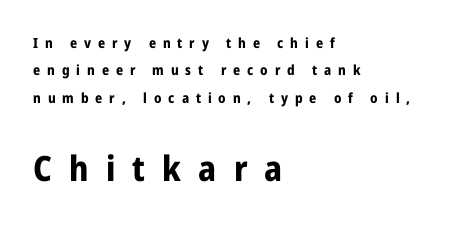
The image shows 35 px bold, condensed sans-serif type, upright; set left-aligned, loose line spacing (1.96x), unusually wide letter spacing (+0.49 em), not underlined; the second (bottom) block is 2.5x larger; low stroke contrast and a medium x-height.
